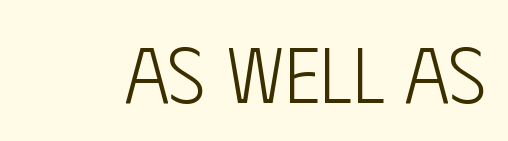
Q: Is the text bold? A: No.
Q: Is the text italic (slanted)? A: No, it is upright.
Q: Is the typeface a serif or a sans-serif typeface? A: Sans-serif.
Q: Is the text underlined? A: No.
Q: Is the spacing between letters normal or unusually wide? A: Normal.
Q: Width (condensed, normal, or wide)? A: Condensed.
Q: Stroke contrast? A: Low.
Q: x-height? A: Large.
Q: Monospaced? A: No.
